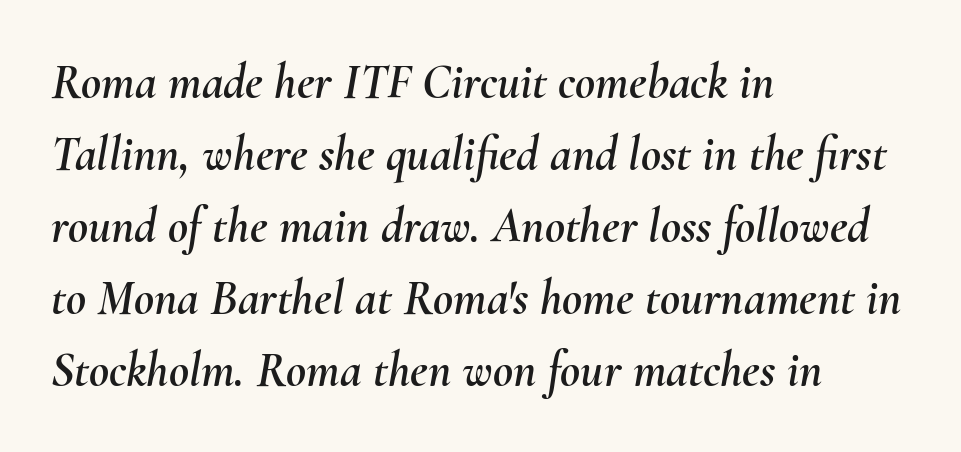
Nothing unusual about the tracking: characters are spaced as the font intends. Quick note: underline off. You can tell it's italic because the verticals aren't actually vertical. Is this a fixed-width face? No — the glyphs have proportional, varying widths. Line beginnings align vertically; line endings do not.
